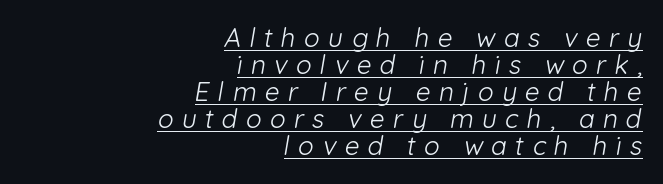
{"bold": "no", "underline": "yes", "align": "right", "line_spacing": "tight", "line_spacing_ratio": 1.04, "letter_spacing": "wide", "letter_spacing_em": 0.32, "glyph_px": 26}
